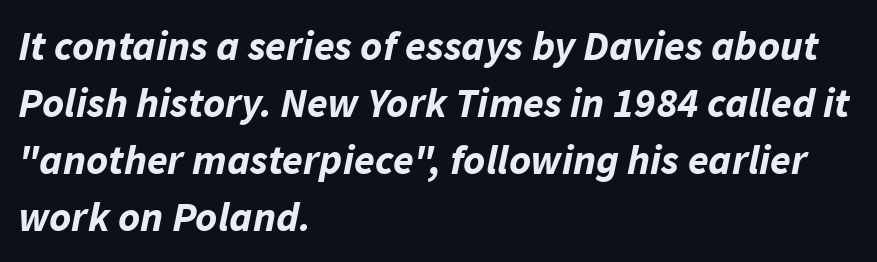
{"italic": "yes", "lean": "right", "slant_degrees": 11, "bold": "yes", "weight": "bold", "width": "normal", "stroke_contrast": "low", "x_height": "medium", "monospaced": "no", "underline": "no", "align": "left", "line_spacing": "normal", "line_spacing_ratio": 1.36, "letter_spacing": "normal", "letter_spacing_em": 0.0, "glyph_px": 42}
